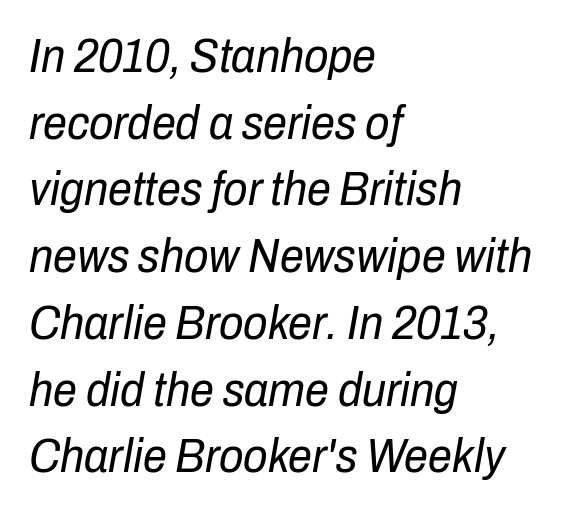
The image shows 48 px regular-weight, condensed type, italic (leaning right); set left-aligned, normal line spacing (1.39x), normal letter spacing, not underlined; low stroke contrast and a medium x-height.
